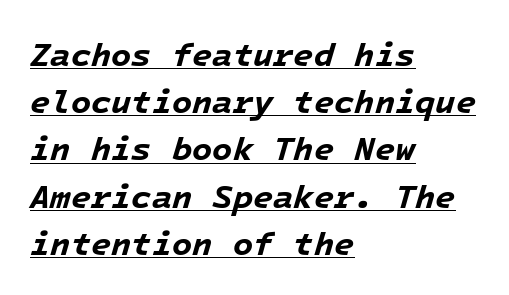
The image shows 33 px bold type, italic (leaning right), monospaced; set left-aligned, normal line spacing (1.43x), normal letter spacing, underlined; low stroke contrast and a medium x-height.
